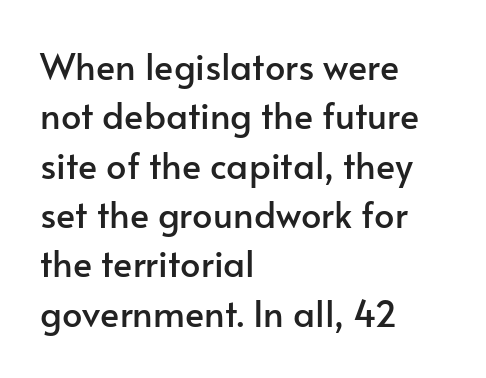
The image shows 36 px sans-serif type, upright; set left-aligned, normal line spacing (1.37x), normal letter spacing, not underlined; low stroke contrast and a small x-height.
